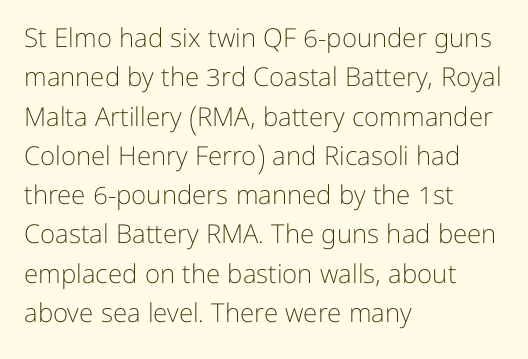
Q: Is the text bold? A: No.
Q: Is the text italic (slanted)? A: No, it is upright.
Q: Is the text underlined? A: No.
Q: How is the paragraph aligned? A: Left-aligned.
Q: Is the spacing between letters normal or unusually wide? A: Normal.
Q: Is the spacing between lines tight, normal or loose? A: Normal.
